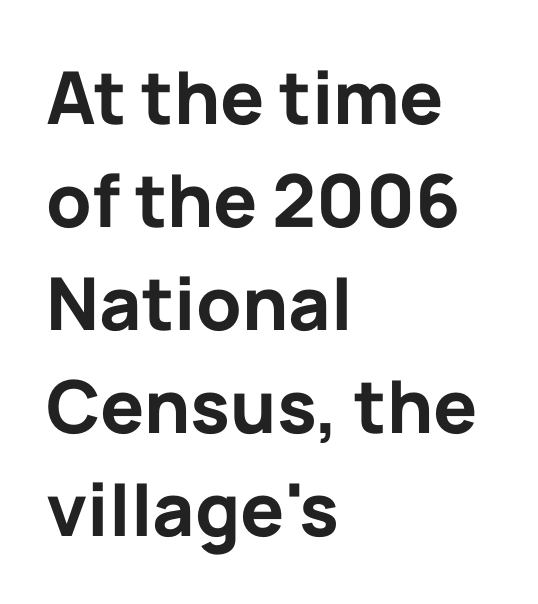
{"serif": "no", "italic": "no", "bold": "yes", "weight": "bold", "width": "normal", "stroke_contrast": "low", "x_height": "medium", "monospaced": "no", "underline": "no", "align": "left", "line_spacing": "normal", "line_spacing_ratio": 1.41, "letter_spacing": "normal", "letter_spacing_em": 0.0, "glyph_px": 73}
